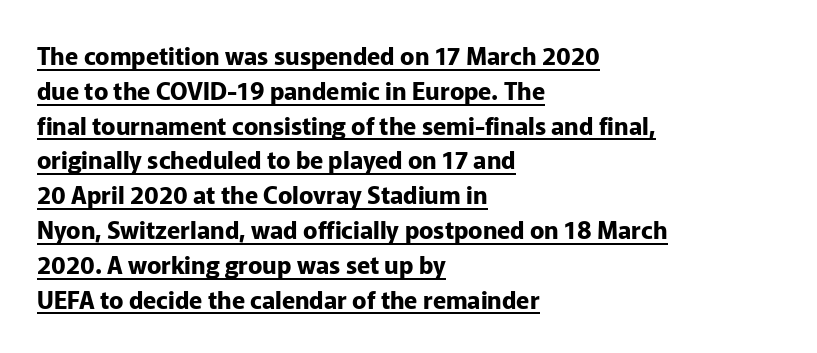
The passage is arranged the way most books set body copy — flush left. Standard letterfit; no display-style spreading of the glyphs. The line-height multiplier appears to be the usual default. Strokes here are thick enough to call this a true bold. It's the straight-up-and-down kind of type. Students, observe the line beneath the letters — that is underlining.
